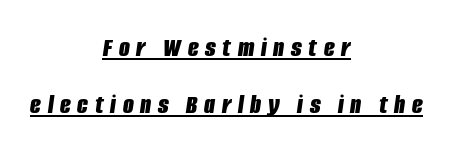
Q: Is the text bold? A: Yes.
Q: Is the text italic (slanted)? A: Yes, it leans right by about 8 degrees.
Q: Is the text underlined? A: Yes.
Q: How is the paragraph aligned? A: Centered.
Q: Is the spacing between letters normal or unusually wide? A: Unusually wide.
Q: Is the spacing between lines tight, normal or loose? A: Loose.
Q: Width (condensed, normal, or wide)? A: Condensed.
Q: Stroke contrast? A: Low.
Q: x-height? A: Large.
Q: Monospaced? A: No.
